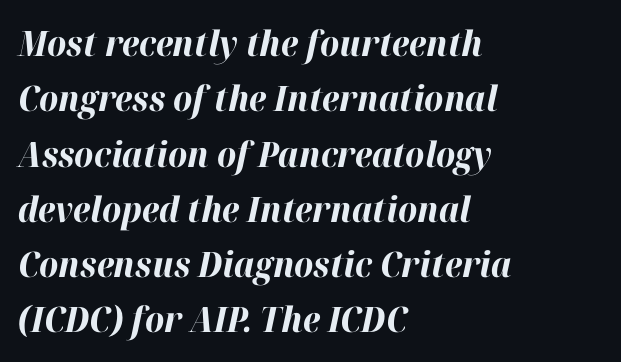
Q: Is the text bold? A: Yes.
Q: Is the text italic (slanted)? A: Yes, it leans right by about 12 degrees.
Q: Is the text underlined? A: No.
Q: How is the paragraph aligned? A: Left-aligned.
Q: Is the spacing between letters normal or unusually wide? A: Normal.
Q: Is the spacing between lines tight, normal or loose? A: Normal.
Q: Width (condensed, normal, or wide)? A: Normal.
Q: Stroke contrast? A: High.
Q: x-height? A: Medium.
Q: Monospaced? A: No.
